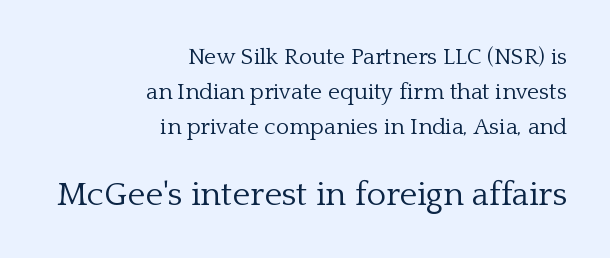
The image shows 34 px light serif type, upright; set right-aligned, normal line spacing (1.52x), normal letter spacing, not underlined; the second (bottom) block is 1.48x larger; low stroke contrast and a medium x-height.
